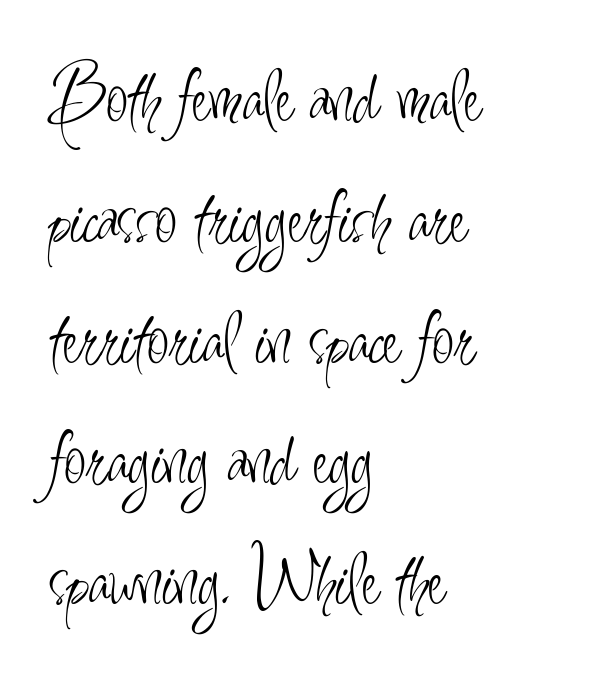
The image shows 80 px light, condensed sans-serif type; set left-aligned, normal line spacing (1.51x), normal letter spacing, not underlined; low stroke contrast and a small x-height.
